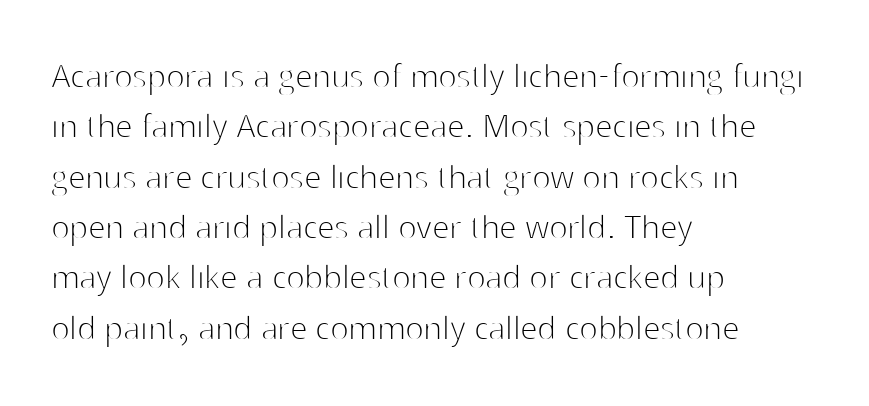
Q: Is the text bold? A: No.
Q: Is the text italic (slanted)? A: No, it is upright.
Q: Is the typeface a serif or a sans-serif typeface? A: Sans-serif.
Q: Is the text underlined? A: No.
Q: How is the paragraph aligned? A: Left-aligned.
Q: Is the spacing between letters normal or unusually wide? A: Normal.
Q: Is the spacing between lines tight, normal or loose? A: Normal.
Q: Width (condensed, normal, or wide)? A: Normal.
Q: Stroke contrast? A: High.
Q: x-height? A: Medium.
Q: Monospaced? A: No.
